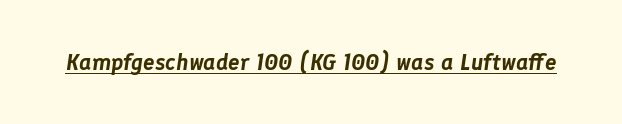
The image shows 23 px text type, italic (leaning right); set normal letter spacing, underlined.
